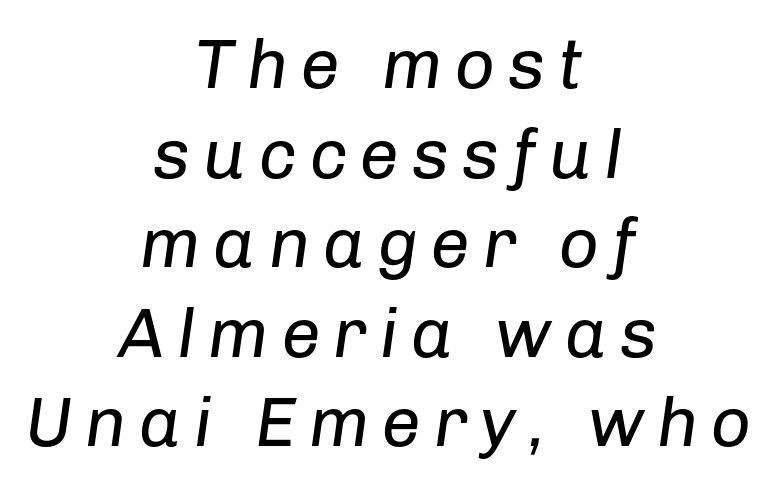
Q: Is the text bold? A: No.
Q: Is the text italic (slanted)? A: Yes, it leans right by about 8 degrees.
Q: Is the text underlined? A: No.
Q: How is the paragraph aligned? A: Centered.
Q: Is the spacing between lines tight, normal or loose? A: Normal.
Q: Width (condensed, normal, or wide)? A: Normal.
Q: Stroke contrast? A: Low.
Q: x-height? A: Medium.
Q: Monospaced? A: No.
